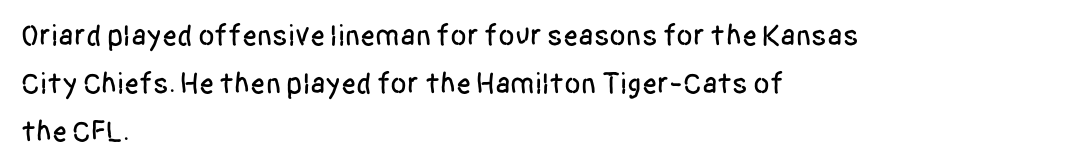
Q: Is the text italic (slanted)? A: No, it is upright.
Q: Is the typeface a serif or a sans-serif typeface? A: Sans-serif.
Q: Is the text underlined? A: No.
Q: How is the paragraph aligned? A: Left-aligned.
Q: Is the spacing between letters normal or unusually wide? A: Normal.
Q: Is the spacing between lines tight, normal or loose? A: Normal.
Q: Width (condensed, normal, or wide)? A: Condensed.
Q: Stroke contrast? A: Low.
Q: x-height? A: Large.
Q: Monospaced? A: No.
